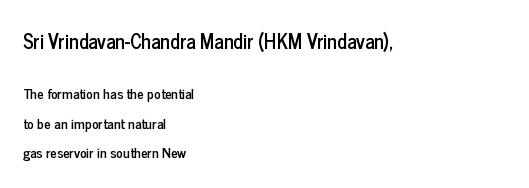
The image shows 20 px text type, upright; set left-aligned, loose line spacing (2.11x), normal letter spacing, not underlined; the first (top) block is 1.43x larger.
